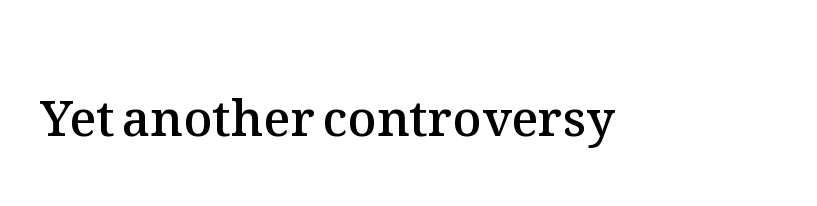
{"italic": "no", "bold": "semi", "weight": "semibold", "width": "normal", "stroke_contrast": "medium", "x_height": "medium", "monospaced": "no", "underline": "no", "letter_spacing": "normal", "letter_spacing_em": 0.0, "glyph_px": 50}
